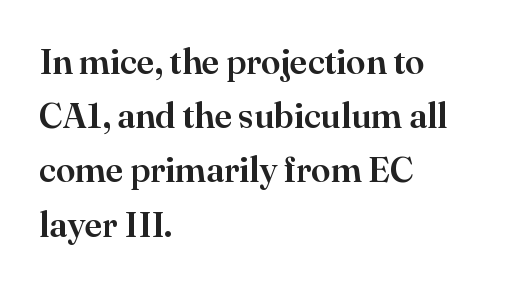
{"serif": "yes", "italic": "no", "width": "normal", "stroke_contrast": "high", "x_height": "small", "monospaced": "no", "underline": "no", "align": "left", "line_spacing": "normal", "line_spacing_ratio": 1.55, "letter_spacing": "normal", "letter_spacing_em": 0.0, "glyph_px": 35}
